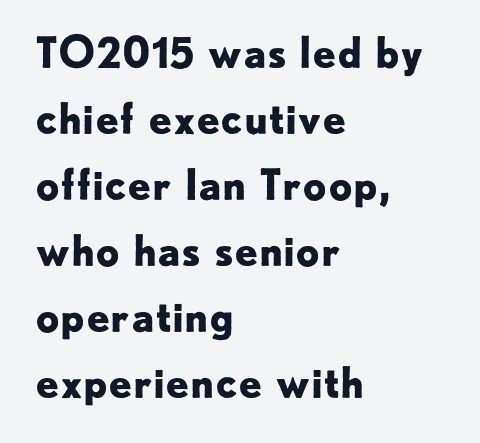
Glance below the letters and you will spot only blank space. Rows of type keep a routine distance in the vertical direction. A roman cut, with each character standing at attention. Every letter is thick-stroked: bold, no question.
